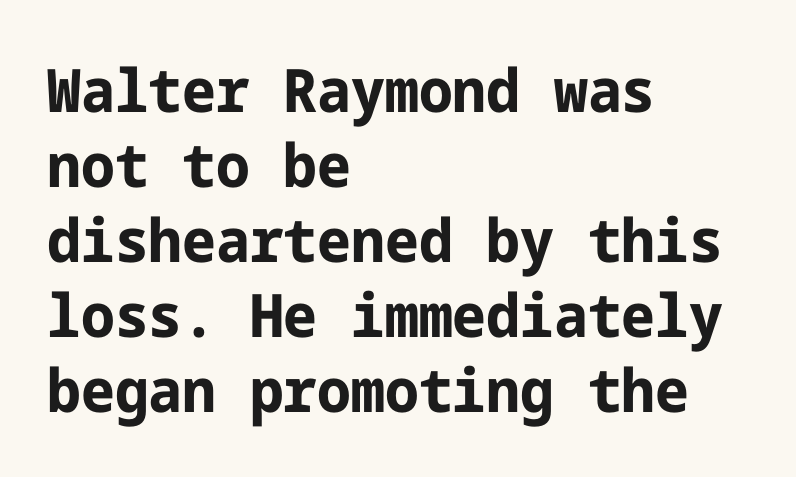
The image shows 60 px bold sans-serif type, upright; set left-aligned, normal line spacing (1.25x), normal letter spacing, not underlined; low stroke contrast and a medium x-height.
